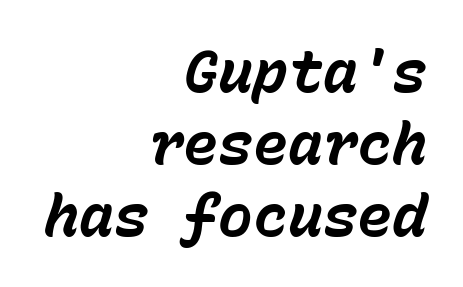
The image shows 58 px bold type, italic (leaning right), monospaced; set right-aligned, line spacing 1.24x, normal letter spacing, not underlined; low stroke contrast and a medium x-height.
